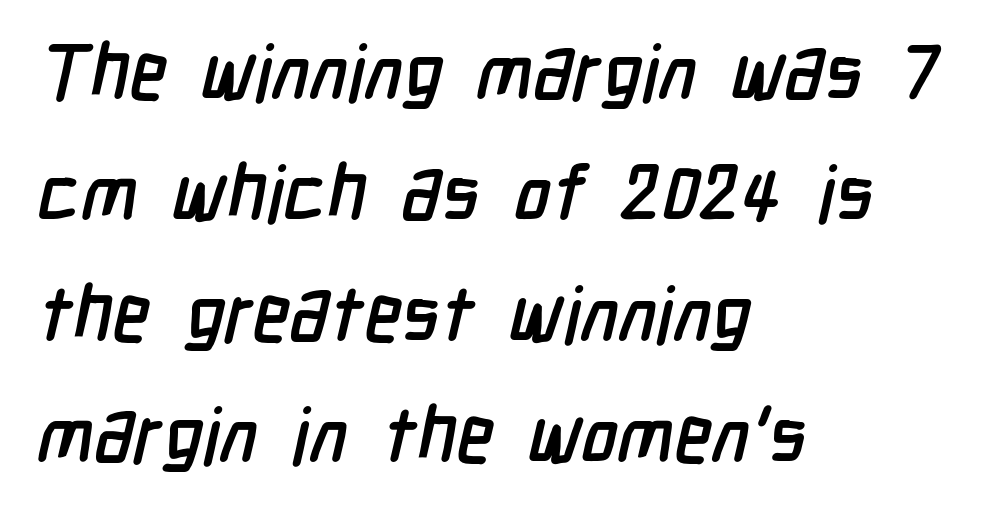
The image shows 77 px condensed sans-serif type; set left-aligned, normal line spacing (1.57x), normal letter spacing, not underlined; low stroke contrast and a medium x-height.
